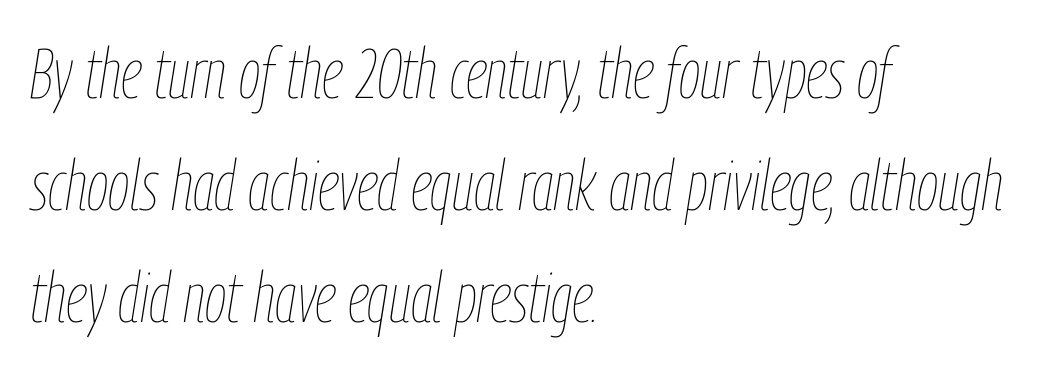
{"italic": "yes", "lean": "right", "slant_degrees": 9, "bold": "no", "weight": "thin", "width": "condensed", "stroke_contrast": "low", "x_height": "medium", "monospaced": "no", "underline": "no", "align": "left", "line_spacing": "normal", "line_spacing_ratio": 1.6, "letter_spacing": "normal", "letter_spacing_em": 0.0, "glyph_px": 70}
